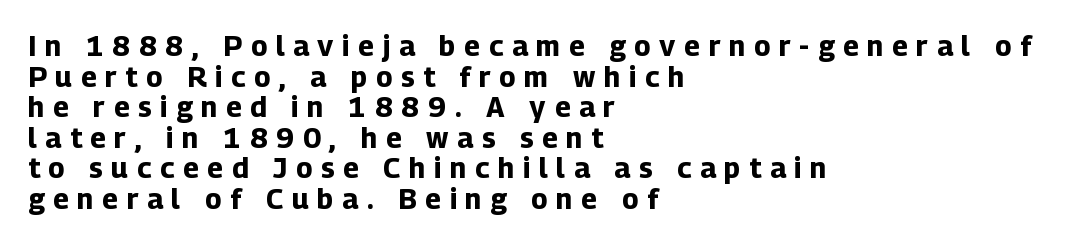
Heft: maximum for text — a bold. The rendering uses natural spacing where letterforms have individual widths. One glance says dense: line gaps are narrower than usual. These lines are set flush left with a ragged right edge. The horizontal fit of the characters is loose and conspicuously gappy.
